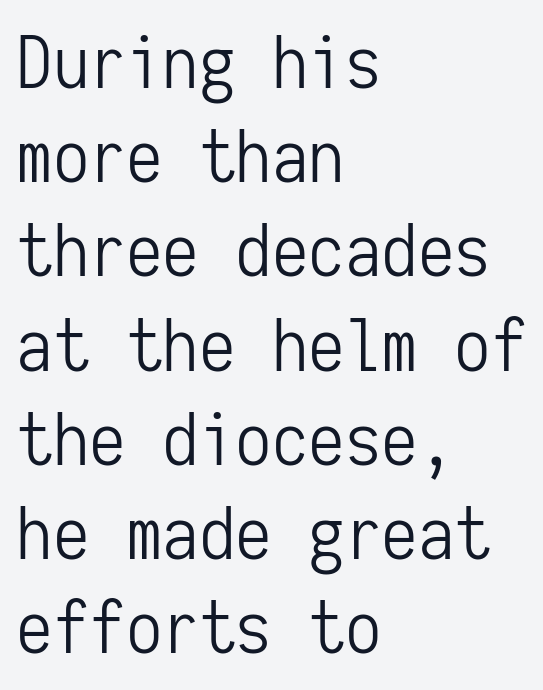
Q: Is the text bold? A: No.
Q: Is the text italic (slanted)? A: No, it is upright.
Q: Is the typeface a serif or a sans-serif typeface? A: Sans-serif.
Q: Is the text underlined? A: No.
Q: How is the paragraph aligned? A: Left-aligned.
Q: Is the spacing between letters normal or unusually wide? A: Normal.
Q: Is the spacing between lines tight, normal or loose? A: Normal.
Q: Width (condensed, normal, or wide)? A: Condensed.
Q: Stroke contrast? A: Low.
Q: x-height? A: Medium.
Q: Monospaced? A: Yes.
